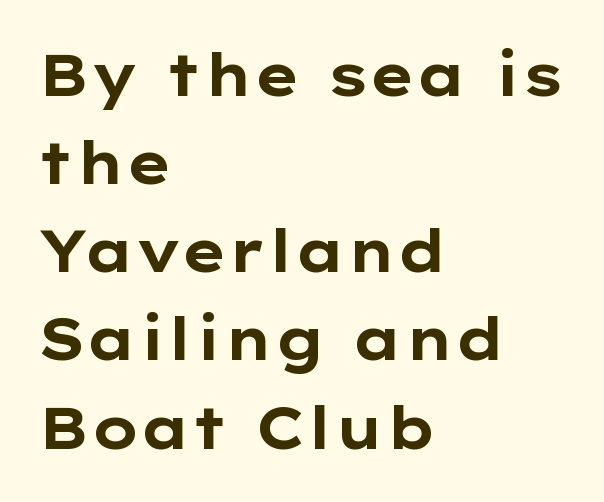
The glyphs have the mass of a bold cut. Unmarked baselines from the first word to the last. How would I describe the line gaps? Plain and ordinary. What kind of face is this? One without serifs — a sans. There is no visible air inserted between adjacent glyphs.
